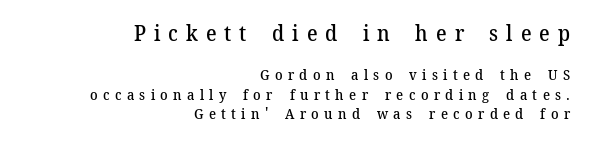
Leading: standard. This is the in-between weight designers call semibold or demi. The specimen reads as upright at a glance. Spacing between characters has been opened up far beyond the box default.
